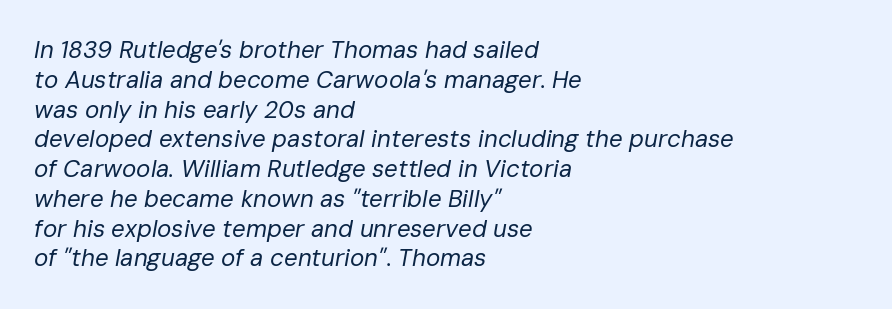
The image shows 24 px text type, italic (leaning right); set left-aligned, line spacing 1.24x, normal letter spacing, not underlined.
